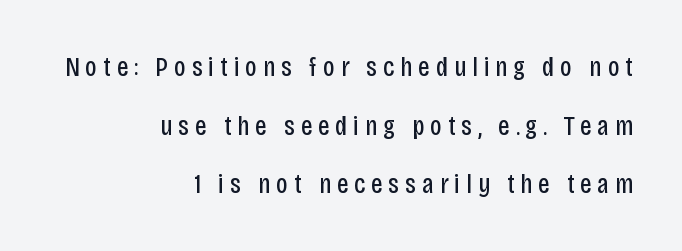
{"serif": "no", "italic": "no", "bold": "no", "weight": "regular", "width": "condensed", "stroke_contrast": "low", "x_height": "large", "monospaced": "no", "underline": "no", "align": "right", "line_spacing": "loose", "line_spacing_ratio": 2.09, "letter_spacing": "wide", "letter_spacing_em": 0.21, "glyph_px": 28}
